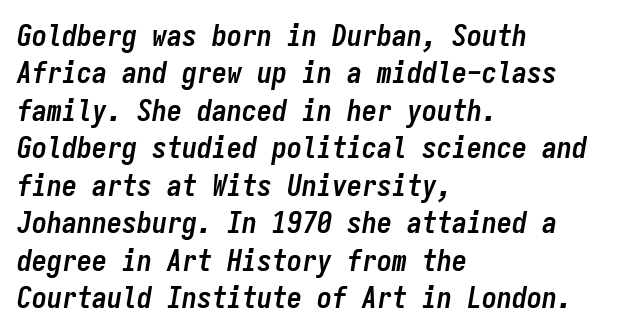
{"italic": "yes", "lean": "right", "slant_degrees": 9, "bold": "yes", "weight": "semibold", "width": "condensed", "stroke_contrast": "low", "x_height": "medium", "monospaced": "yes", "underline": "no", "align": "left", "line_spacing": "normal", "line_spacing_ratio": 1.25, "letter_spacing": "normal", "letter_spacing_em": 0.0, "glyph_px": 30}
